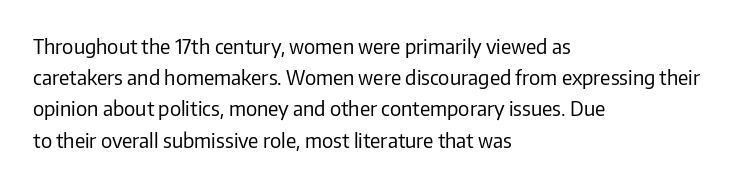
Q: Is the text bold? A: No.
Q: Is the text italic (slanted)? A: No, it is upright.
Q: Is the text underlined? A: No.
Q: How is the paragraph aligned? A: Left-aligned.
Q: Is the spacing between letters normal or unusually wide? A: Normal.
Q: Is the spacing between lines tight, normal or loose? A: Normal.
